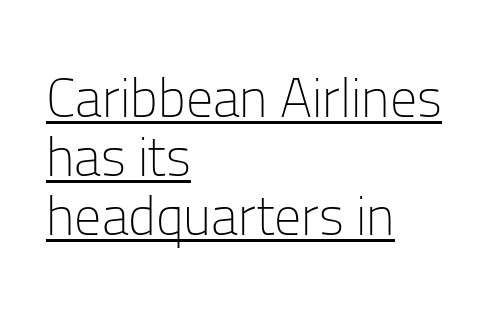
{"serif": "no", "italic": "no", "bold": "no", "weight": "light", "width": "normal", "stroke_contrast": "low", "x_height": "medium", "monospaced": "no", "underline": "yes", "align": "left", "line_spacing": "tight", "line_spacing_ratio": 1.09, "letter_spacing": "normal", "letter_spacing_em": 0.0, "glyph_px": 54}
